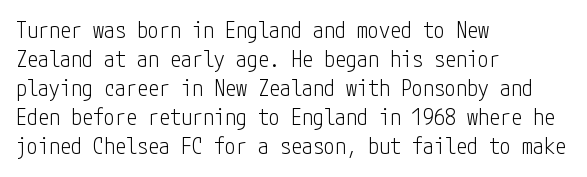
Q: Is the text bold? A: No.
Q: Is the text italic (slanted)? A: No, it is upright.
Q: Is the text underlined? A: No.
Q: How is the paragraph aligned? A: Left-aligned.
Q: Is the spacing between letters normal or unusually wide? A: Normal.
Q: Is the spacing between lines tight, normal or loose? A: Normal.
